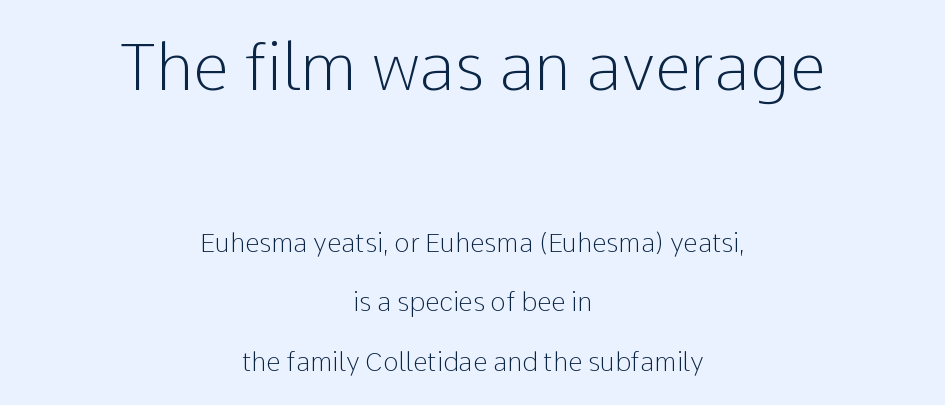
The image shows 65 px light sans-serif type, upright; set centered, loose line spacing (2.28x), normal letter spacing, not underlined; the first (top) block is 2.5x larger; low stroke contrast and a medium x-height.
